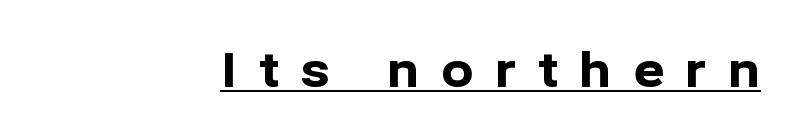
{"serif": "no", "italic": "no", "bold": "yes", "weight": "bold", "width": "normal", "stroke_contrast": "low", "x_height": "medium", "monospaced": "no", "underline": "yes", "align": "right", "letter_spacing": "wide", "letter_spacing_em": 0.45, "glyph_px": 48}
